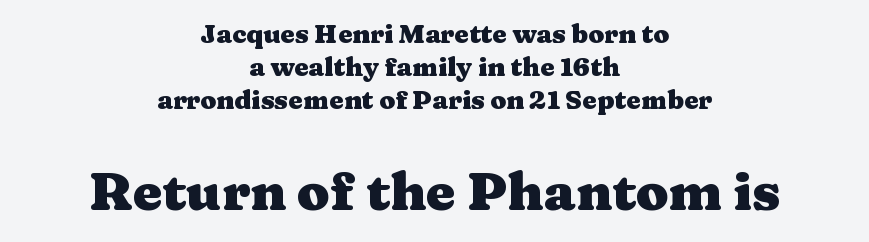
Q: Is the text bold? A: Yes.
Q: Is the text italic (slanted)? A: No, it is upright.
Q: Is the typeface a serif or a sans-serif typeface? A: Serif.
Q: Is the text underlined? A: No.
Q: How is the paragraph aligned? A: Centered.
Q: Is the spacing between letters normal or unusually wide? A: Normal.
Q: Is the spacing between lines tight, normal or loose? A: Normal.
Q: Which block of text is set in a larger size, the first (top) or the second (bottom)? A: The second (bottom) one.
Q: Width (condensed, normal, or wide)? A: Wide.
Q: Stroke contrast? A: Medium.
Q: x-height? A: Medium.
Q: Monospaced? A: No.
